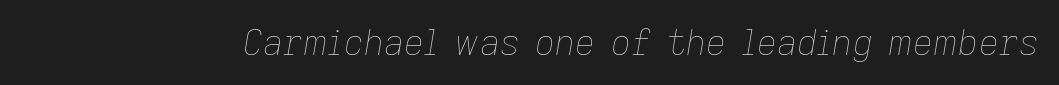
{"italic": "yes", "lean": "right", "slant_degrees": 9, "bold": "no", "weight": "thin", "width": "normal", "stroke_contrast": "low", "x_height": "medium", "monospaced": "no", "underline": "no", "letter_spacing": "normal", "letter_spacing_em": 0.0, "glyph_px": 35}
